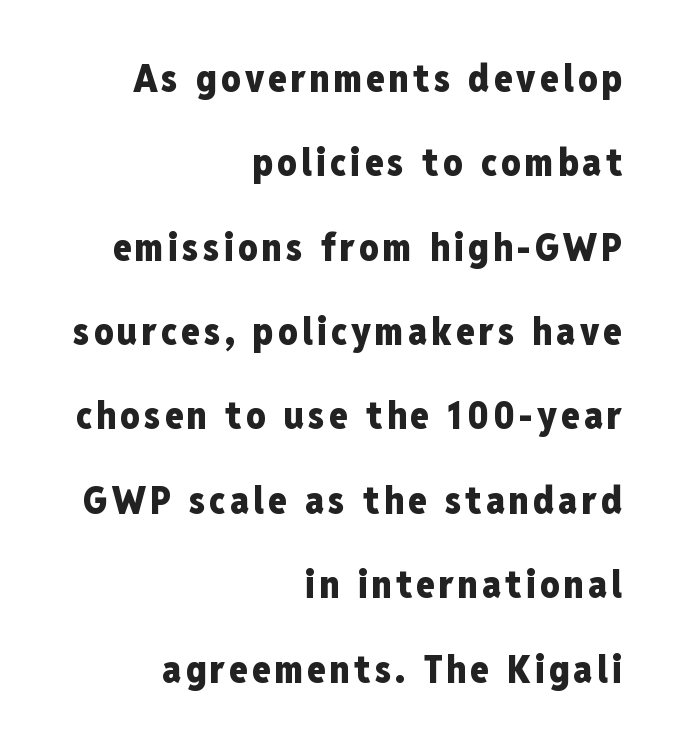
Q: Is the text bold? A: Yes.
Q: Is the text italic (slanted)? A: No, it is upright.
Q: Is the typeface a serif or a sans-serif typeface? A: Sans-serif.
Q: Is the text underlined? A: No.
Q: How is the paragraph aligned? A: Right-aligned.
Q: Is the spacing between lines tight, normal or loose? A: Loose.
Q: Width (condensed, normal, or wide)? A: Condensed.
Q: Stroke contrast? A: Low.
Q: x-height? A: Medium.
Q: Monospaced? A: No.
